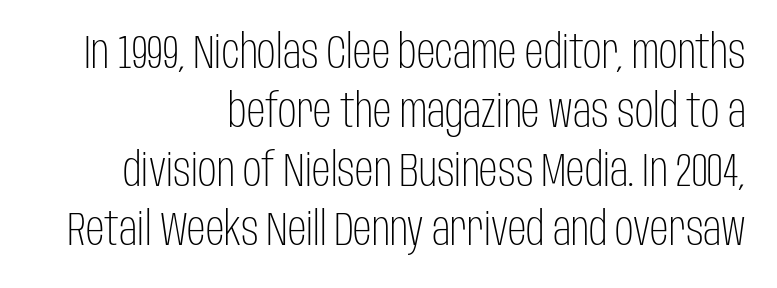
Q: Is the text bold? A: No.
Q: Is the text italic (slanted)? A: No, it is upright.
Q: Is the typeface a serif or a sans-serif typeface? A: Sans-serif.
Q: Is the text underlined? A: No.
Q: How is the paragraph aligned? A: Right-aligned.
Q: Is the spacing between letters normal or unusually wide? A: Normal.
Q: Is the spacing between lines tight, normal or loose? A: Normal.
Q: Width (condensed, normal, or wide)? A: Condensed.
Q: Stroke contrast? A: Low.
Q: x-height? A: Large.
Q: Monospaced? A: No.
